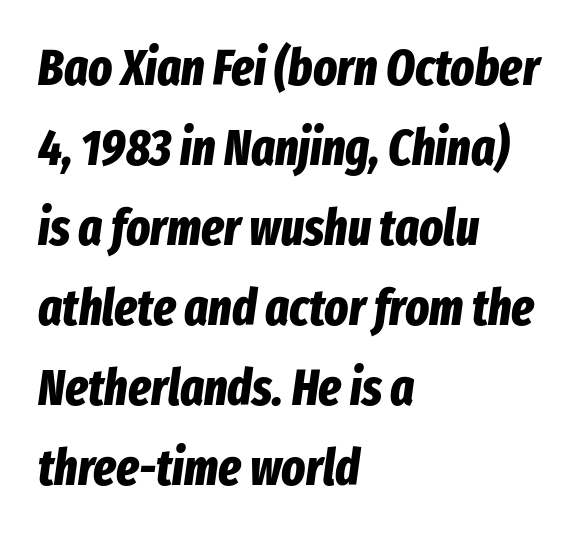
Characters are canted at an angle relative to the baseline's perpendicular. Every row of glyphs begins at an identical x-position on the left. The designer left line spacing at the default. The words here are not underlined.
